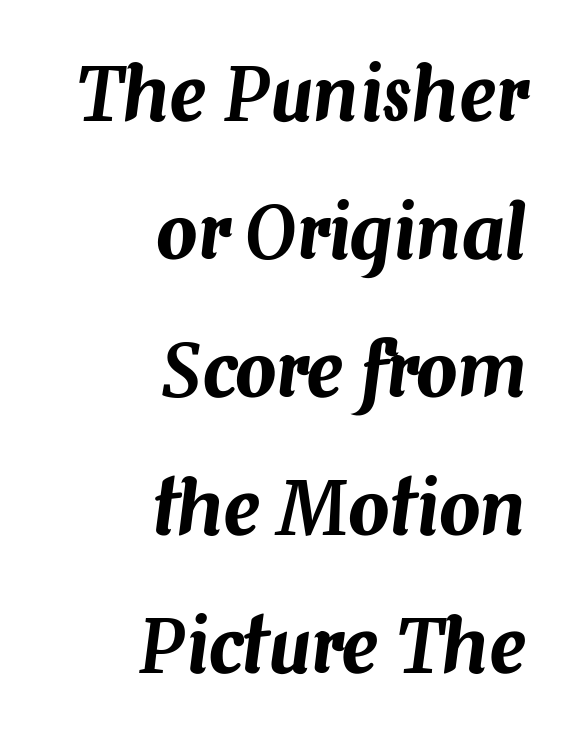
A typesetter would call this zero additional tracking. The axis of the letterforms is tilted away from vertical. You could not count columns in this text — the font is proportionally spaced. Plain, unruled lines of type. Notice how the passage keeps a crisp vertical edge on the right only.
